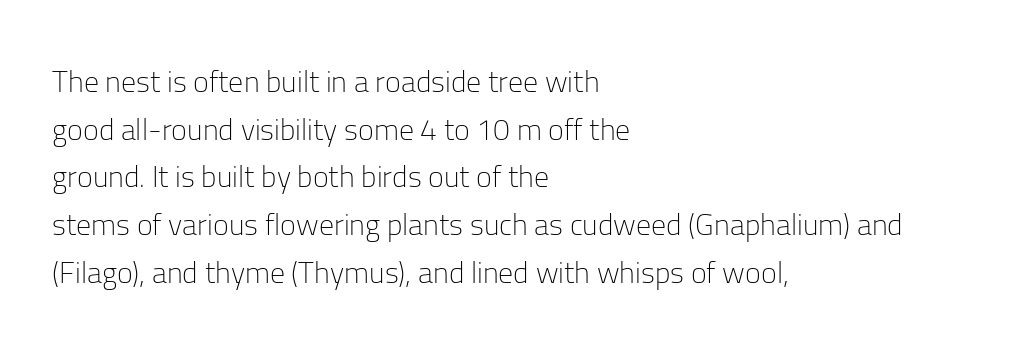
This sample keeps an unexceptional amount of space between lines. The line texture is even and compact thanks to regular tracking. Only glyphs here, with clear space below each row. Weight class: somewhere from thin through regular. The letters stand upright; this is a roman face. The lines are quadded left.
